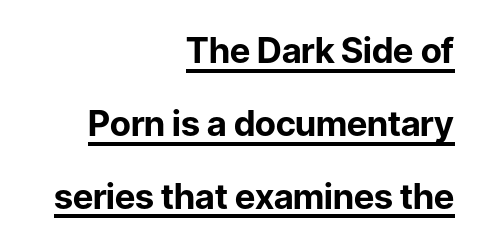
{"serif": "no", "italic": "no", "bold": "yes", "weight": "bold", "width": "normal", "stroke_contrast": "low", "x_height": "medium", "monospaced": "no", "underline": "yes", "align": "right", "line_spacing": "loose", "line_spacing_ratio": 2.08, "letter_spacing": "normal", "letter_spacing_em": 0.0, "glyph_px": 35}
